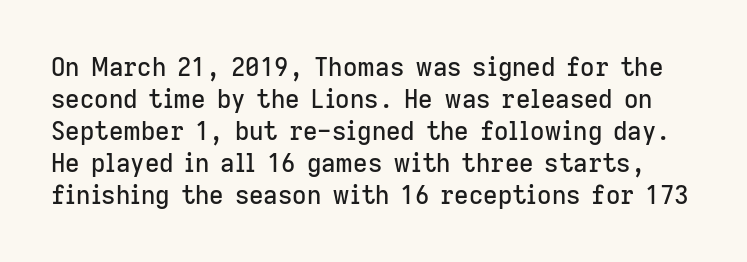
Between one letter and the next there's only the usual sliver of space. This sample uses an upright cut, with every glyph sitting square on the baseline. A clean baseline with only descenders dipping below it. The line-height multiplier appears to be the usual default.
